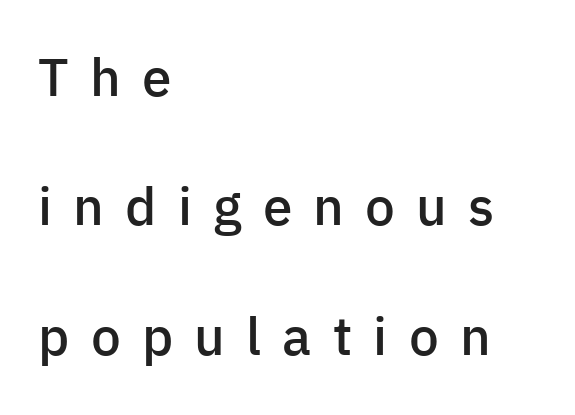
Each letter keeps its own natural width here, so spacing adapts to shape. Is the letter spacing exaggerated? Yes — the characters are pushed far apart. Casual observation: everything's shoved over to the left. Slightly chunky letters — semibold, I'd say, not full bold.
